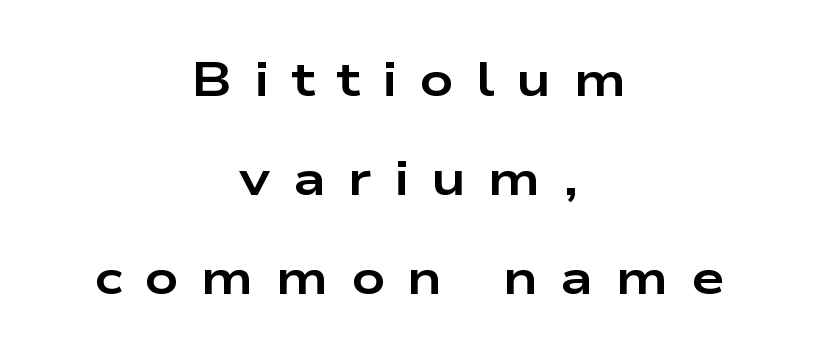
The image shows 47 px bold, wide sans-serif type, upright; set centered, loose line spacing (2.11x), unusually wide letter spacing (+0.47 em), not underlined; low stroke contrast and a medium x-height.
